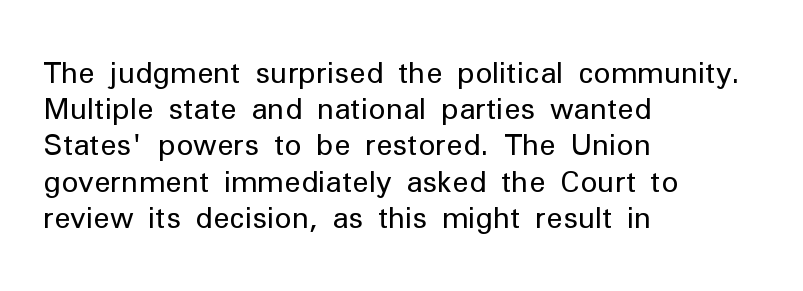
The image shows 29 px regular-weight sans-serif type, upright; set left-aligned, normal line spacing (1.25x), normal letter spacing, not underlined; low stroke contrast and a medium x-height.
